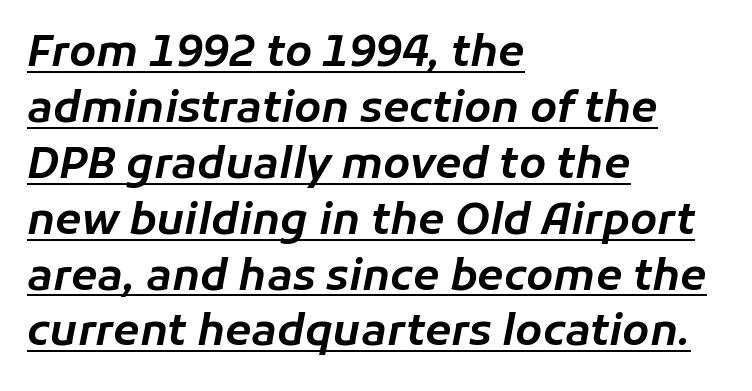
{"italic": "yes", "lean": "right", "slant_degrees": 11, "width": "normal", "stroke_contrast": "low", "x_height": "medium", "monospaced": "no", "underline": "yes", "align": "left", "line_spacing": "normal", "line_spacing_ratio": 1.3, "letter_spacing": "normal", "letter_spacing_em": 0.0, "glyph_px": 43}
